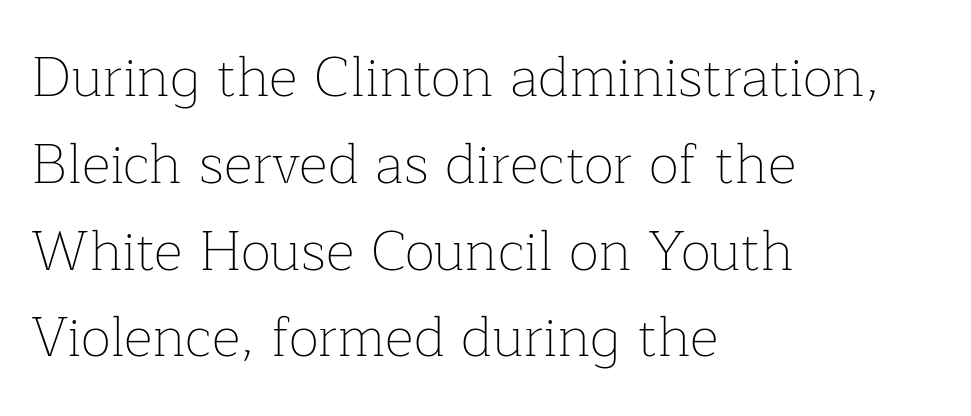
{"serif": "yes", "italic": "no", "bold": "no", "weight": "thin", "width": "normal", "stroke_contrast": "low", "x_height": "medium", "monospaced": "no", "underline": "no", "align": "left", "line_spacing": "normal", "line_spacing_ratio": 1.55, "letter_spacing": "normal", "letter_spacing_em": 0.0, "glyph_px": 56}
